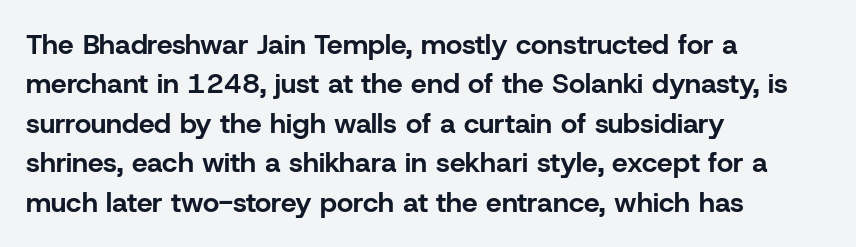
Q: Is the text bold? A: Yes.
Q: Is the text italic (slanted)? A: No, it is upright.
Q: Is the typeface a serif or a sans-serif typeface? A: Sans-serif.
Q: Is the text underlined? A: No.
Q: How is the paragraph aligned? A: Left-aligned.
Q: Is the spacing between letters normal or unusually wide? A: Normal.
Q: Is the spacing between lines tight, normal or loose? A: Normal.
Q: Width (condensed, normal, or wide)? A: Normal.
Q: Stroke contrast? A: Low.
Q: x-height? A: Medium.
Q: Monospaced? A: No.
